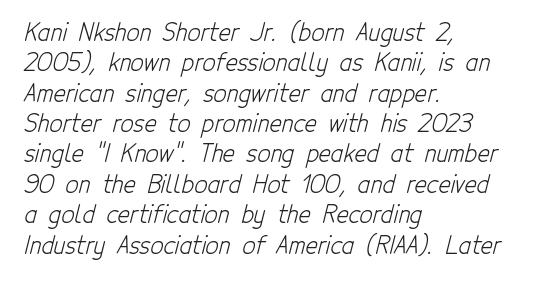
Honestly, the letter spacing is just normal — you wouldn't notice it. Each line starts at the same left margin while the right side varies. Interline gaps are of average width in this sample. Stroke thickness stays within the range of a standard reading face or lighter. Decoration check: the copy has no underline.
